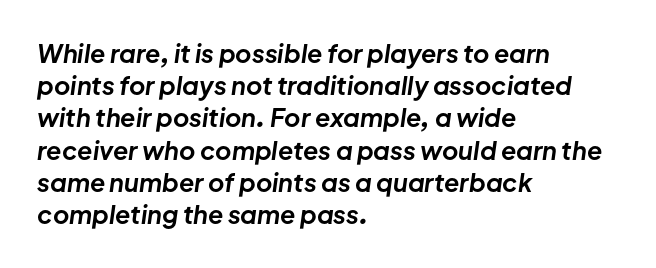
{"italic": "yes", "lean": "right", "slant_degrees": 8, "bold": "yes", "underline": "no", "align": "left", "line_spacing": "normal", "line_spacing_ratio": 1.29, "letter_spacing": "normal", "letter_spacing_em": 0.0, "glyph_px": 25}
